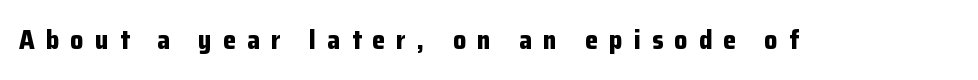
Q: Is the text bold? A: Yes.
Q: Is the text italic (slanted)? A: No, it is upright.
Q: Is the text underlined? A: No.
Q: Is the spacing between letters normal or unusually wide? A: Unusually wide.
